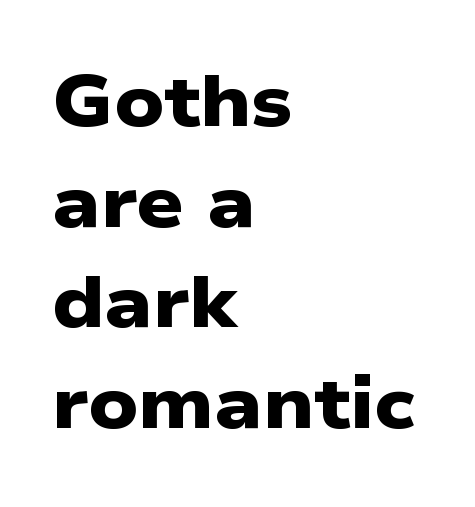
{"serif": "no", "bold": "yes", "weight": "heavy", "width": "wide", "stroke_contrast": "low", "x_height": "medium", "monospaced": "no", "underline": "no", "align": "left", "line_spacing": "normal", "line_spacing_ratio": 1.38, "letter_spacing": "normal", "letter_spacing_em": 0.0, "glyph_px": 73}
